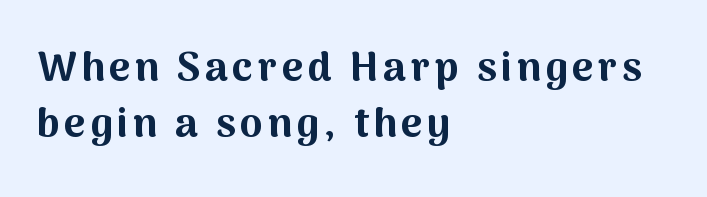
A classic flush-left, rag-right setting is used for this passage. Look at the stroke-to-counter ratio: heavy, a bold. A typesetter would call this proportional, since set widths differ per character. A sans-serif font was chosen for this passage. Horizontal bands of white between lines are of average thickness. Designer's note — italics off, roman on.
